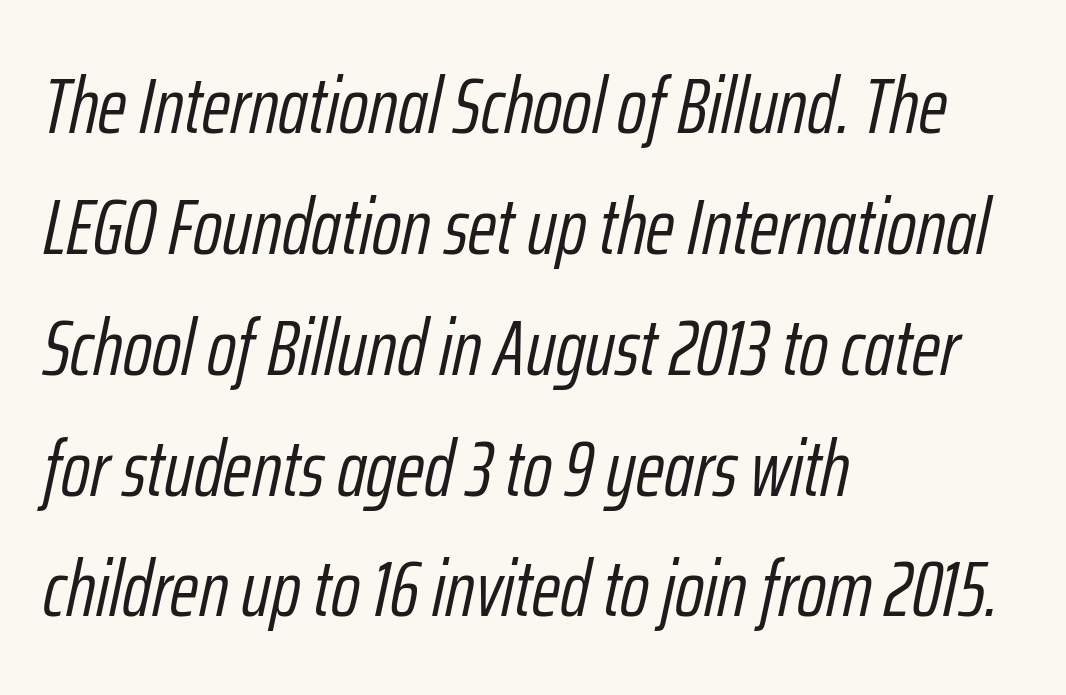
Lines of text with bare space underneath. These lines are set flush left with a ragged right edge. Each new line begins a customary step beneath the previous one. Here the designer chose a conventional face with non-uniform glyph widths. Short note: letters normally spaced. The face looks like a standard text weight, possibly lighter.
